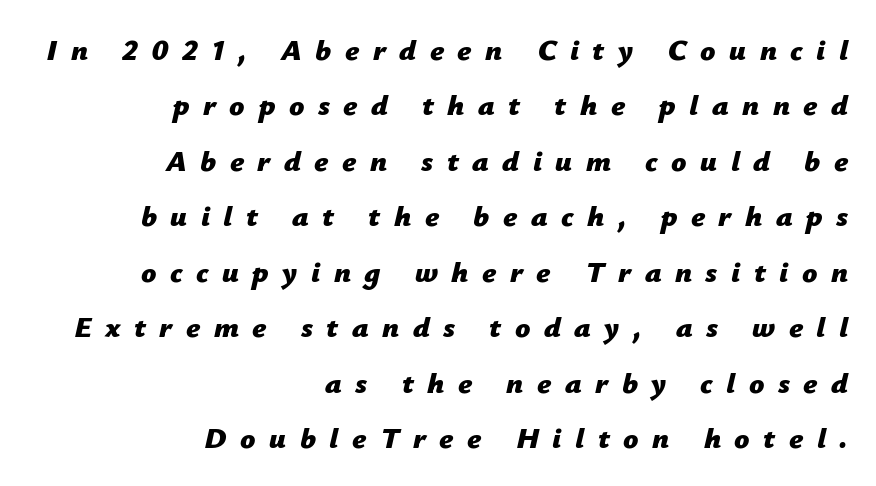
This is oblique type, the kind used for emphasis or titles. In CSS terms this would be text-align: right. Tracking value appears strongly positive — letters spread wide. Underlining? Definitely not there.
